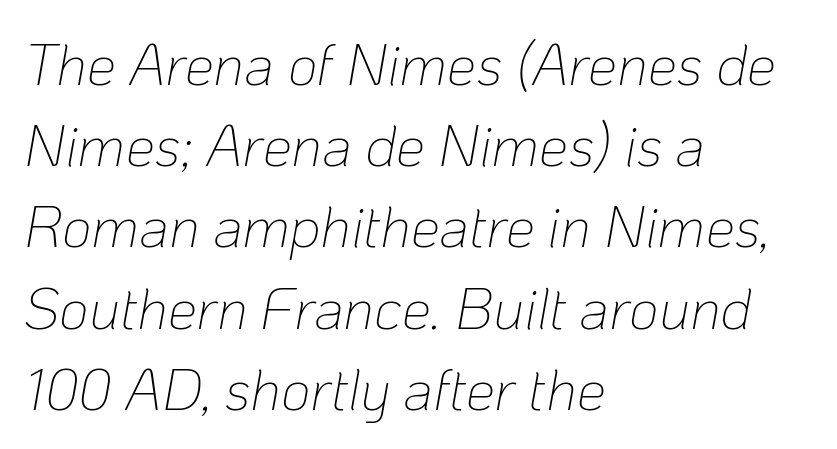
The text carries the slant typical of an italic or oblique font. Stroke mass is kept to a normal reading level or below. The compositor pushed each line to the left boundary. Check the space under the baseline: it is left empty.
